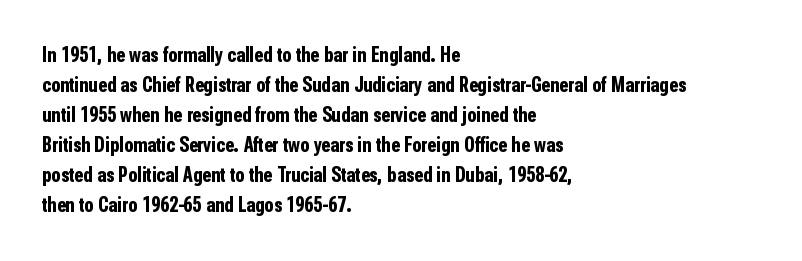
{"italic": "no", "bold": "yes", "underline": "no", "align": "left", "line_spacing": "normal", "line_spacing_ratio": 1.43, "letter_spacing": "normal", "letter_spacing_em": 0.0, "glyph_px": 21}
